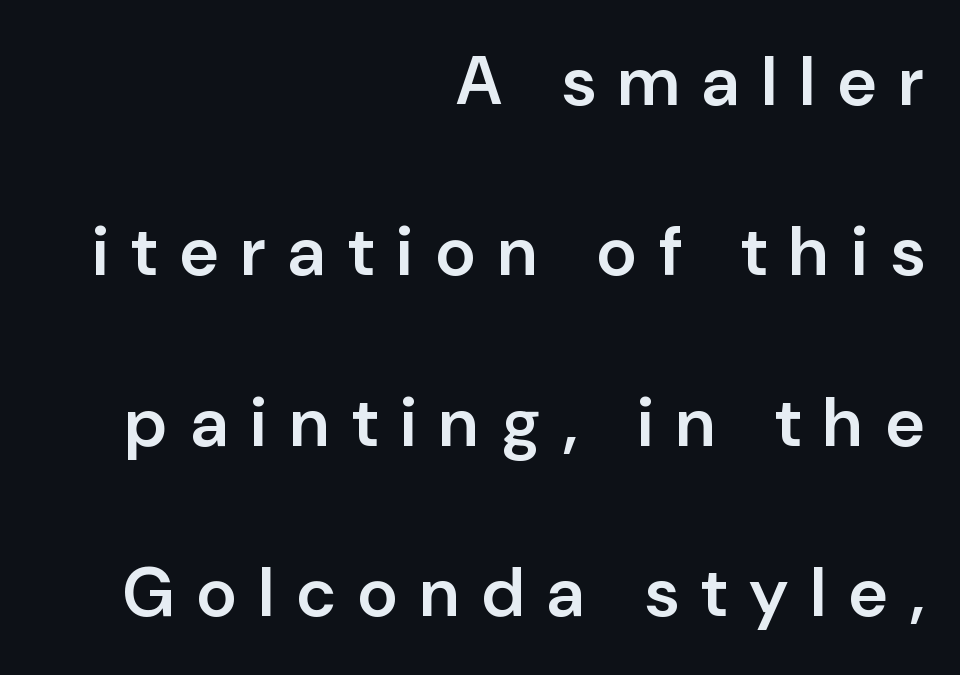
Q: Is the text bold? A: Semi-bold.
Q: Is the text italic (slanted)? A: No, it is upright.
Q: Is the typeface a serif or a sans-serif typeface? A: Sans-serif.
Q: Is the text underlined? A: No.
Q: How is the paragraph aligned? A: Right-aligned.
Q: Is the spacing between letters normal or unusually wide? A: Unusually wide.
Q: Is the spacing between lines tight, normal or loose? A: Loose.
Q: Width (condensed, normal, or wide)? A: Normal.
Q: Stroke contrast? A: Low.
Q: x-height? A: Medium.
Q: Monospaced? A: No.
